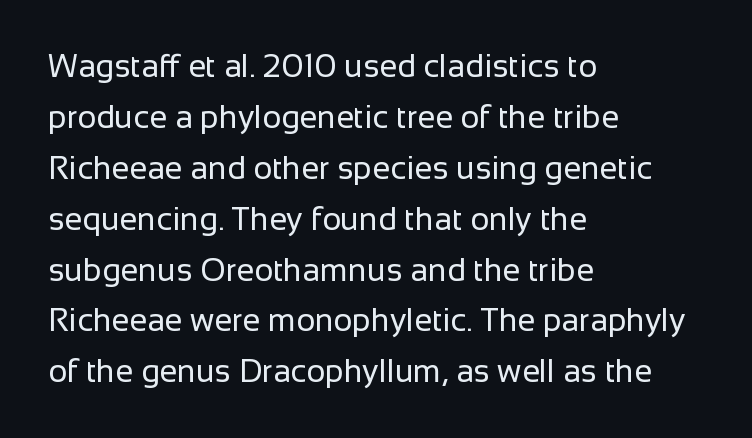
The image shows 32 px regular-weight sans-serif type, upright; set left-aligned, normal line spacing (1.59x), normal letter spacing, not underlined; low stroke contrast and a medium x-height.
